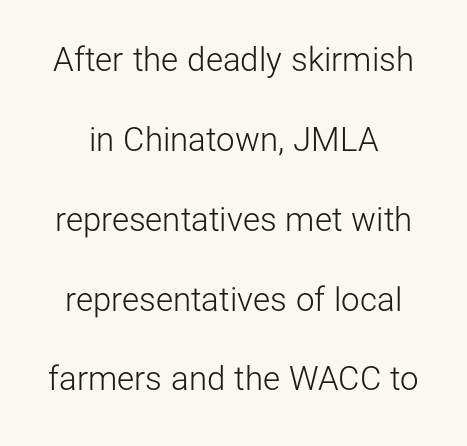
Leading: increased. The passage shown is not bold in any degree. This is roman type, the default non-slanted kind. Observe the ordinary spacing: letters are neighbours, not strangers. Is this a sans? Yes — the strokes have no serifs.
